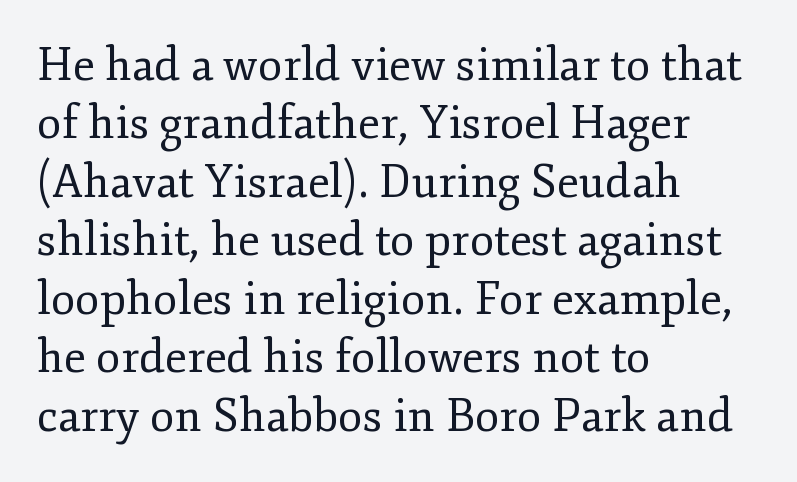
The image shows 45 px regular-weight serif type, upright; set left-aligned, normal line spacing (1.3x), normal letter spacing, not underlined; low stroke contrast and a small x-height.
